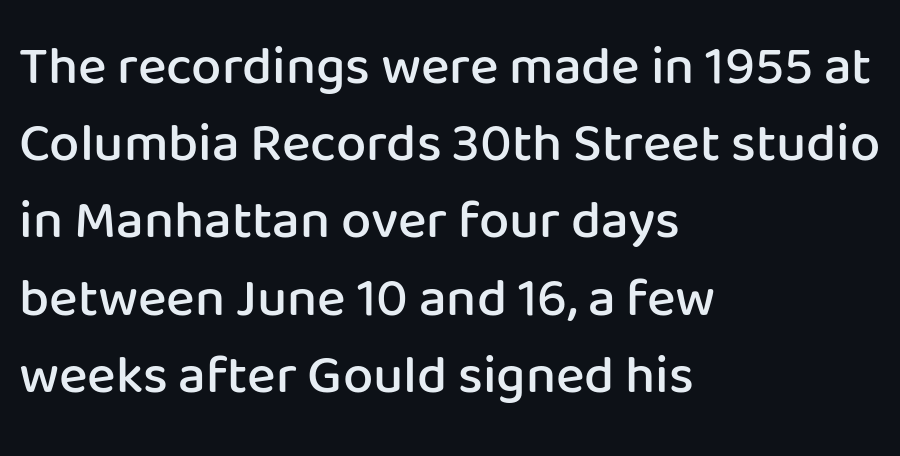
Q: Is the text bold? A: Semi-bold.
Q: Is the text italic (slanted)? A: No, it is upright.
Q: Is the typeface a serif or a sans-serif typeface? A: Sans-serif.
Q: Is the text underlined? A: No.
Q: How is the paragraph aligned? A: Left-aligned.
Q: Is the spacing between letters normal or unusually wide? A: Normal.
Q: Is the spacing between lines tight, normal or loose? A: Normal.
Q: Width (condensed, normal, or wide)? A: Normal.
Q: Stroke contrast? A: Low.
Q: x-height? A: Medium.
Q: Monospaced? A: No.
